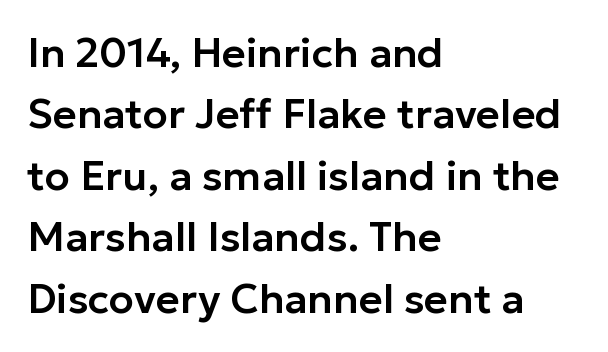
The image shows 41 px sans-serif type, upright; set left-aligned, normal line spacing (1.5x), normal letter spacing, not underlined; low stroke contrast and a medium x-height.
